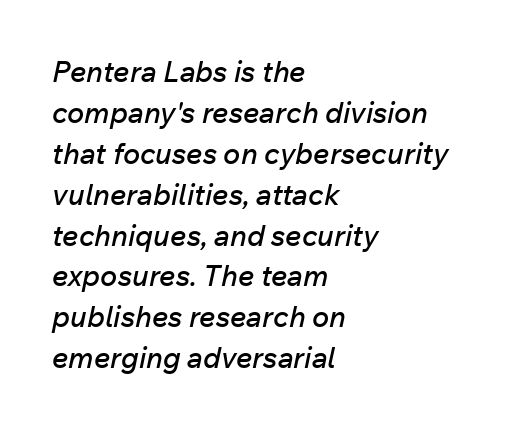
The image shows 29 px text type, italic (leaning right); set left-aligned, normal line spacing (1.41x), normal letter spacing, not underlined; low stroke contrast and a medium x-height.
